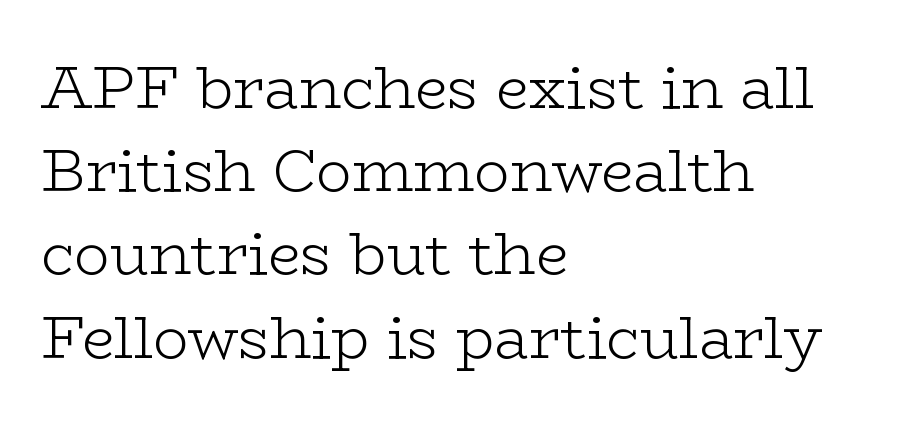
{"serif": "yes", "italic": "no", "bold": "no", "weight": "light", "width": "wide", "stroke_contrast": "low", "x_height": "medium", "monospaced": "no", "underline": "no", "align": "left", "line_spacing": "normal", "line_spacing_ratio": 1.41, "letter_spacing": "normal", "letter_spacing_em": 0.0, "glyph_px": 59}
